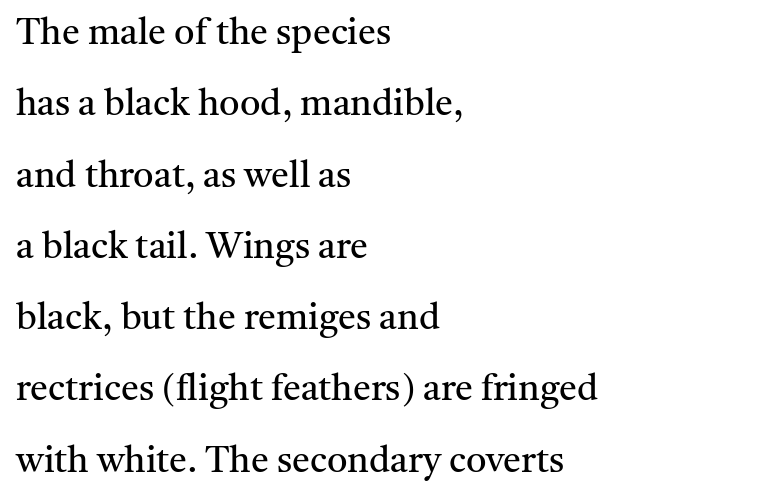
The image shows 36 px regular-weight serif type, upright; set left-aligned, loose line spacing (1.98x), normal letter spacing, not underlined; medium stroke contrast and a medium x-height.
